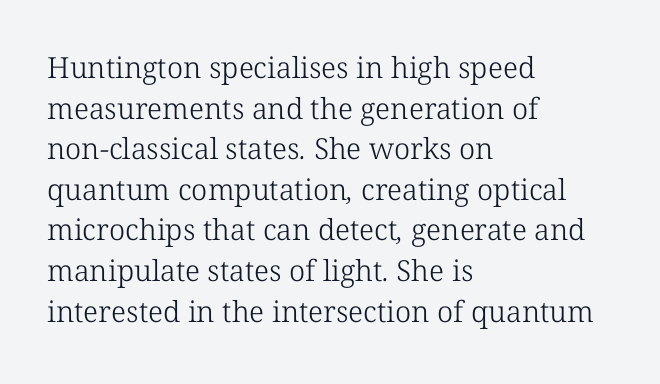
Q: Is the text bold? A: No.
Q: Is the typeface a serif or a sans-serif typeface? A: Serif.
Q: Is the text underlined? A: No.
Q: How is the paragraph aligned? A: Left-aligned.
Q: Is the spacing between letters normal or unusually wide? A: Normal.
Q: Is the spacing between lines tight, normal or loose? A: Normal.
Q: Width (condensed, normal, or wide)? A: Normal.
Q: Stroke contrast? A: Low.
Q: x-height? A: Medium.
Q: Monospaced? A: No.
